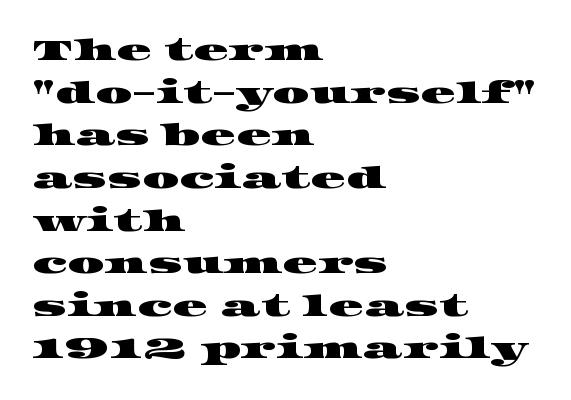
The image shows 29 px wide serif type; set left-aligned, normal line spacing (1.47x), normal letter spacing, not underlined; high stroke contrast and a large x-height.
